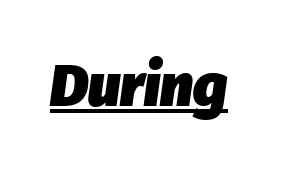
Q: Is the text bold? A: Yes.
Q: Is the text italic (slanted)? A: Yes, it leans right by about 8 degrees.
Q: Is the text underlined? A: Yes.
Q: Is the spacing between letters normal or unusually wide? A: Normal.
Q: Width (condensed, normal, or wide)? A: Normal.
Q: Stroke contrast? A: Low.
Q: x-height? A: Medium.
Q: Monospaced? A: No.
